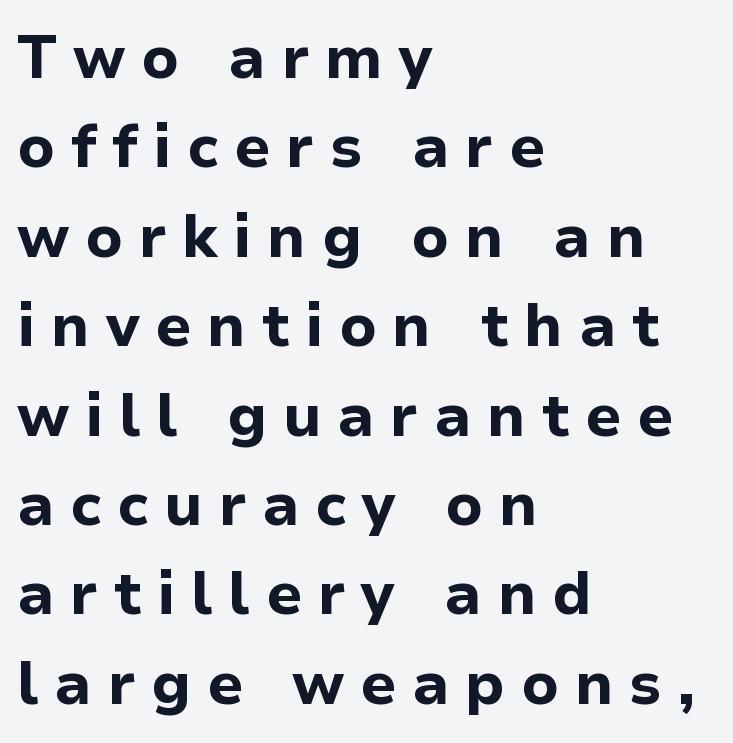
The image shows 60 px bold sans-serif type, upright; set left-aligned, normal line spacing (1.49x), unusually wide letter spacing (+0.26 em), not underlined; low stroke contrast and a medium x-height.
